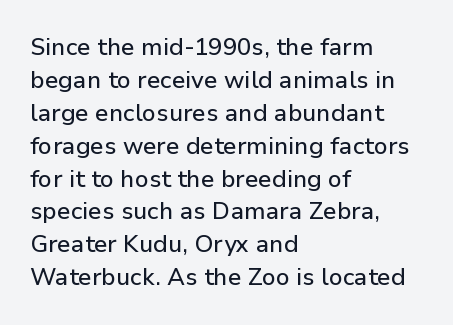
Q: Is the text italic (slanted)? A: No, it is upright.
Q: Is the text underlined? A: No.
Q: How is the paragraph aligned? A: Left-aligned.
Q: Is the spacing between letters normal or unusually wide? A: Normal.
Q: Is the spacing between lines tight, normal or loose? A: Normal.
